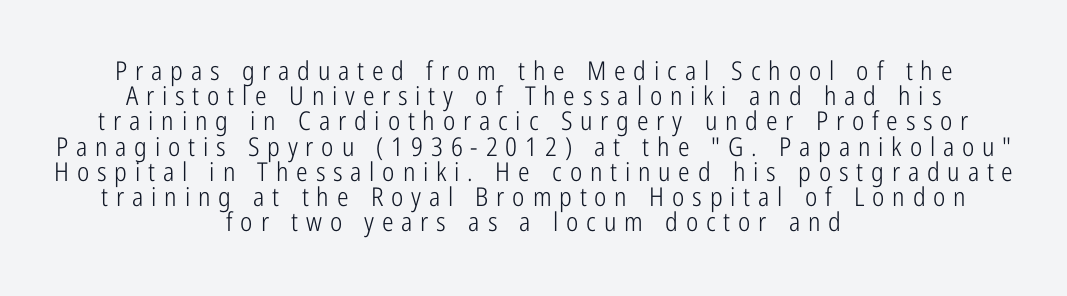
Only glyphs here, with clear space below each row. Each new line begins almost immediately beneath the previous one. Neither beginnings nor endings align; midpoints do. The passage shown is not bold in any degree. The rendering inserts visible extra space after every character.
